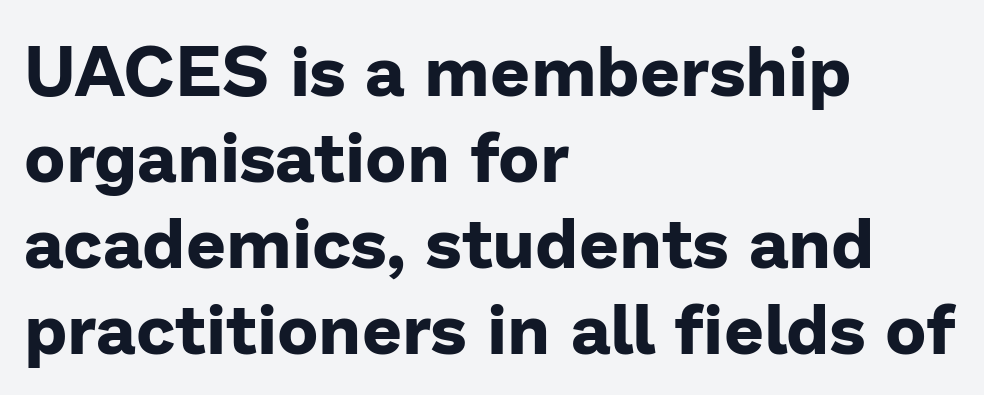
The image shows 70 px bold sans-serif type, upright; set left-aligned, line spacing 1.23x, normal letter spacing, not underlined; low stroke contrast and a medium x-height.
